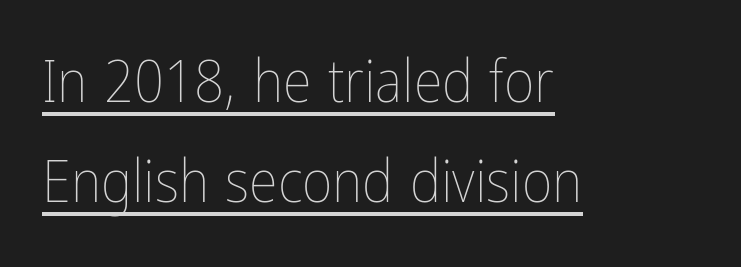
{"italic": "no", "bold": "no", "weight": "thin", "width": "condensed", "stroke_contrast": "low", "x_height": "medium", "monospaced": "no", "underline": "yes", "align": "left", "line_spacing": "normal", "line_spacing_ratio": 1.7, "letter_spacing": "normal", "letter_spacing_em": 0.0, "glyph_px": 59}
